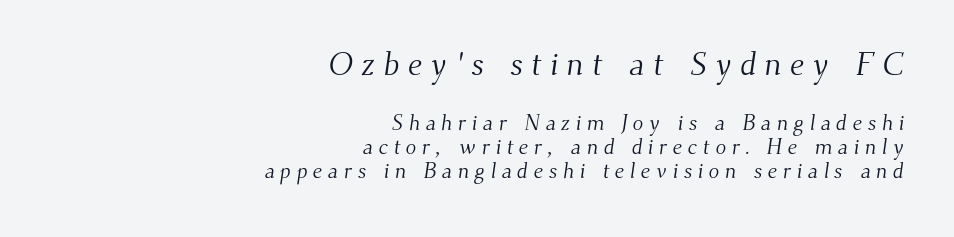
Q: Is the text bold? A: No.
Q: Is the typeface a serif or a sans-serif typeface? A: Serif.
Q: Is the text underlined? A: No.
Q: How is the paragraph aligned? A: Right-aligned.
Q: Is the spacing between letters normal or unusually wide? A: Unusually wide.
Q: Is the spacing between lines tight, normal or loose? A: Tight.
Q: Which block of text is set in a larger size, the first (top) or the second (bottom)? A: The first (top) one.
Q: Width (condensed, normal, or wide)? A: Normal.
Q: Stroke contrast? A: Medium.
Q: x-height? A: Small.
Q: Monospaced? A: No.
